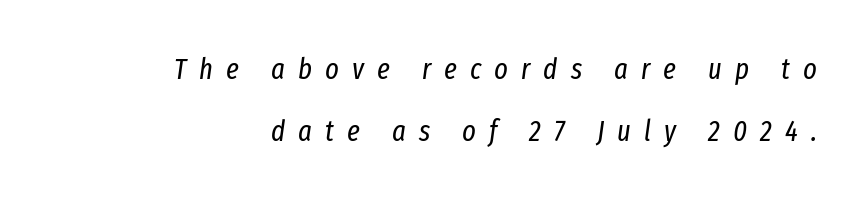
No extra ink here — the face is not bold. In terms of leading, this rendering errs on the spacious side. Short note: letters widely spaced. The compositor pushed each line to the right boundary. Slant detected: the letters are inclined.
